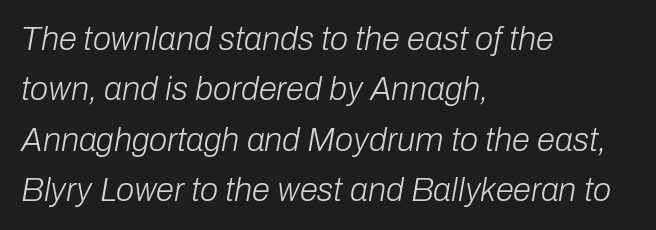
The axis of the letterforms is tilted away from vertical. Nothing unusual about the tracking: characters are spaced as the font intends. Reading down the column, the eye jumps a familiar distance to each next line. Nothing heavy about these letters — not bold at all. You could not count columns in this text — the font is proportionally spaced.
